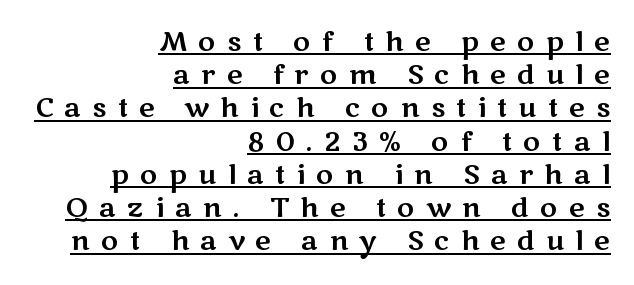
The image shows 27 px text type, upright; set right-aligned, line spacing 1.23x, unusually wide letter spacing (+0.41 em), underlined.
